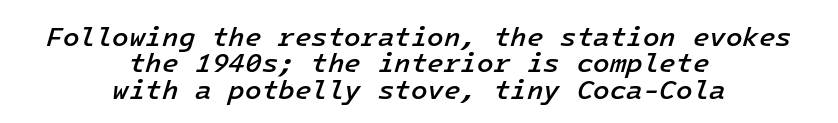
Centered paragraph, ragged on both sides. Caption: standard tracking, unaltered. Quick note: interline space is minimal. Every character sits at an angle, as italics do.
